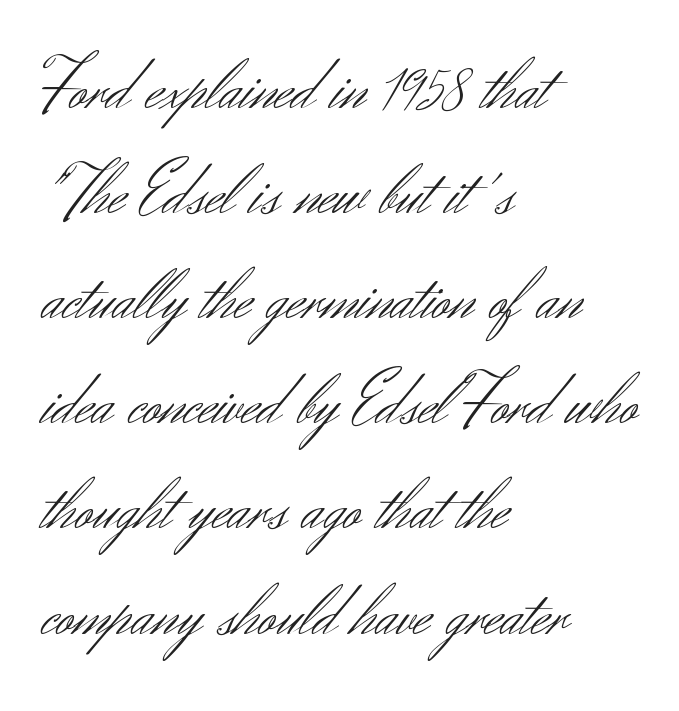
These lines keep a tight, regular rhythm from letter to letter. Looks like regular typesetting: each glyph gets only the width it needs. Weight class: somewhere from thin through regular. The gap between lines stays unmarked.
